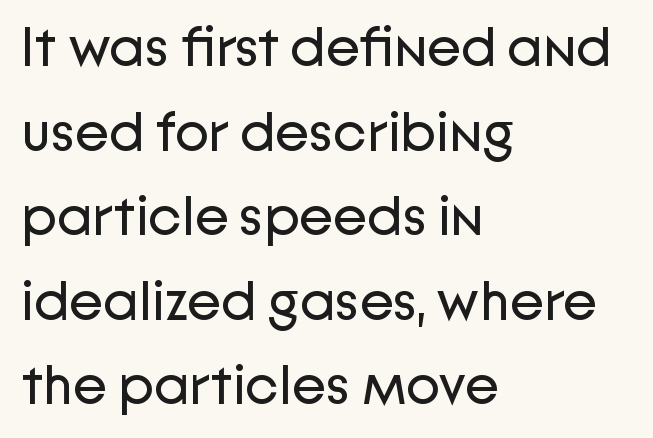
The image shows 56 px regular-weight sans-serif type, upright; set left-aligned, normal line spacing (1.51x), normal letter spacing, not underlined; low stroke contrast and a medium x-height.
